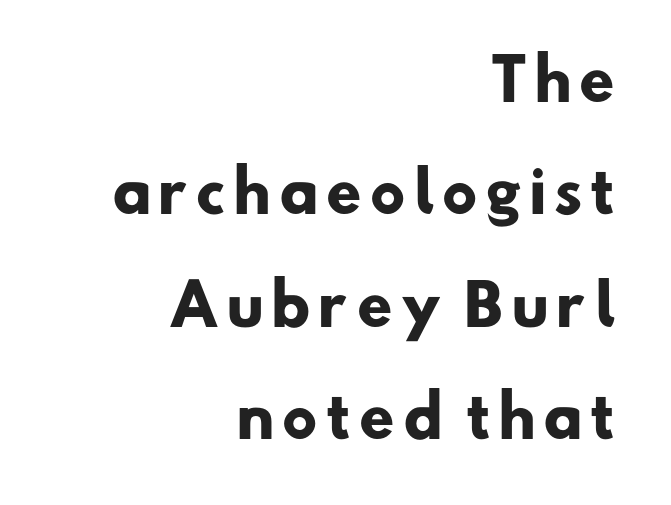
Do the characters align in a grid? No, the font is proportional. The passage shown is typeset with a sans-serif family. The space beneath each line is pristine and unruled. Strokes here are thick enough to call this a true bold. A typesetter would call this leading open, well beyond the default.
